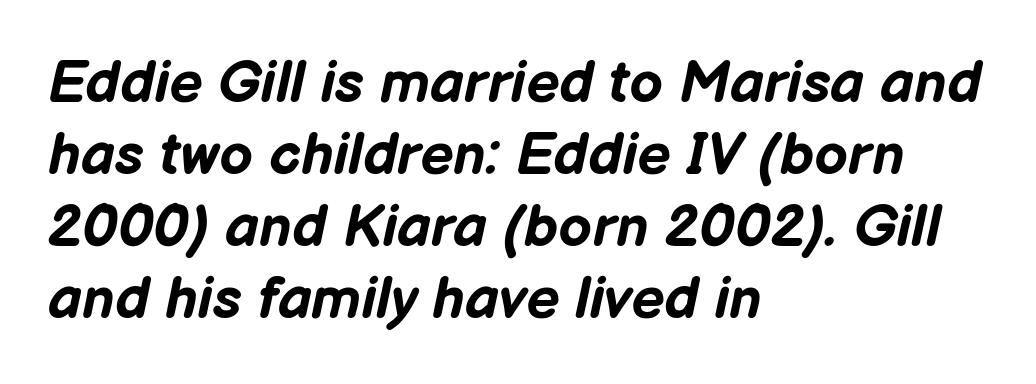
Q: Is the text bold? A: Yes.
Q: Is the text italic (slanted)? A: Yes, it leans right by about 12 degrees.
Q: Is the text underlined? A: No.
Q: How is the paragraph aligned? A: Left-aligned.
Q: Is the spacing between letters normal or unusually wide? A: Normal.
Q: Width (condensed, normal, or wide)? A: Normal.
Q: Stroke contrast? A: Low.
Q: x-height? A: Medium.
Q: Monospaced? A: No.
